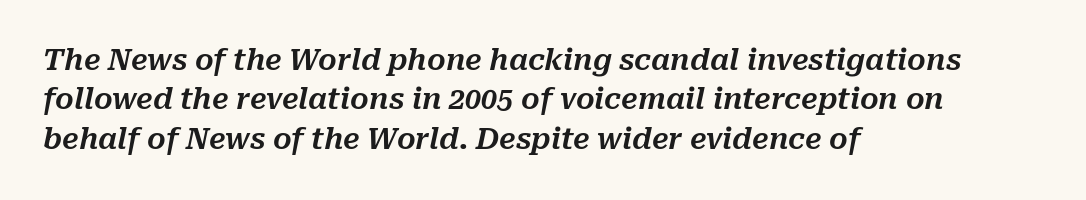
The rows are spaced the way most documents space them. Tracking value appears to be zero — textbook default spacing. The face used here is proportionally spaced, like ordinary book or web type. In terms of posture, this sample is oblique. Line beginnings align vertically; line endings do not.
